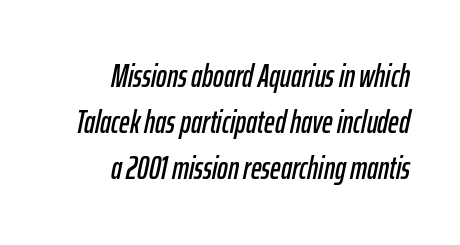
{"italic": "yes", "lean": "right", "slant_degrees": 12, "width": "condensed", "stroke_contrast": "low", "x_height": "medium", "monospaced": "no", "underline": "no", "align": "right", "line_spacing": "normal", "line_spacing_ratio": 1.44, "letter_spacing": "normal", "letter_spacing_em": 0.0, "glyph_px": 32}
